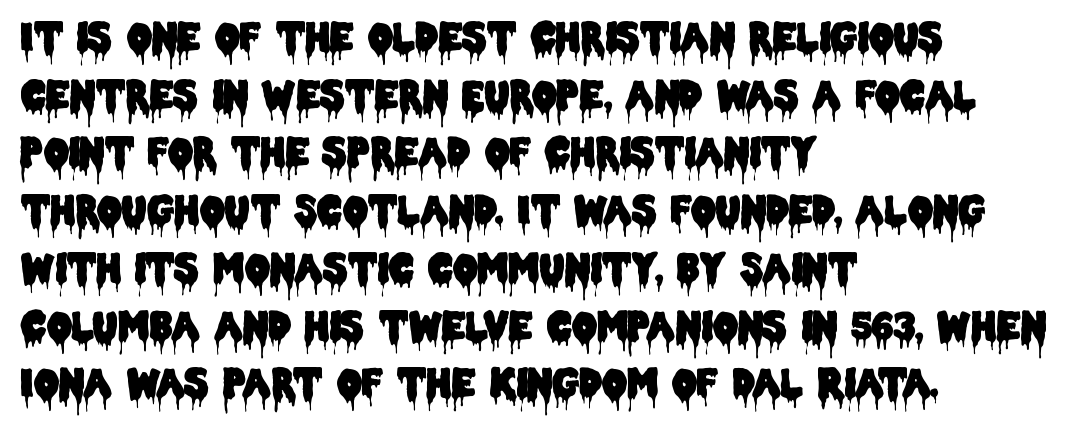
{"serif": "no", "italic": "no", "width": "condensed", "stroke_contrast": "low", "x_height": "large", "monospaced": "no", "underline": "no", "align": "left", "line_spacing": "normal", "line_spacing_ratio": 1.48, "letter_spacing": "normal", "letter_spacing_em": 0.0, "glyph_px": 39}
